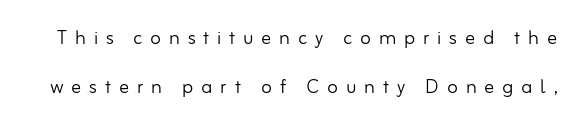
{"italic": "no", "bold": "no", "underline": "no", "line_spacing": "loose", "line_spacing_ratio": 1.95, "letter_spacing": "wide", "letter_spacing_em": 0.31, "glyph_px": 25}
